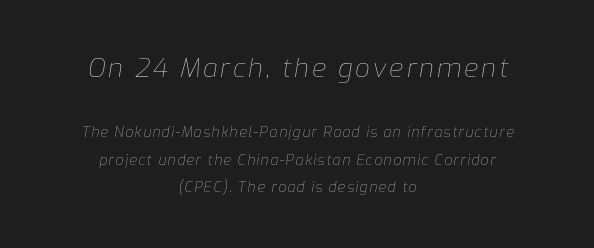
Q: Is the text bold? A: No.
Q: Is the text italic (slanted)? A: Yes, it leans right by about 9 degrees.
Q: Is the text underlined? A: No.
Q: How is the paragraph aligned? A: Centered.
Q: Is the spacing between lines tight, normal or loose? A: Loose.
Q: Which block of text is set in a larger size, the first (top) or the second (bottom)? A: The first (top) one.
